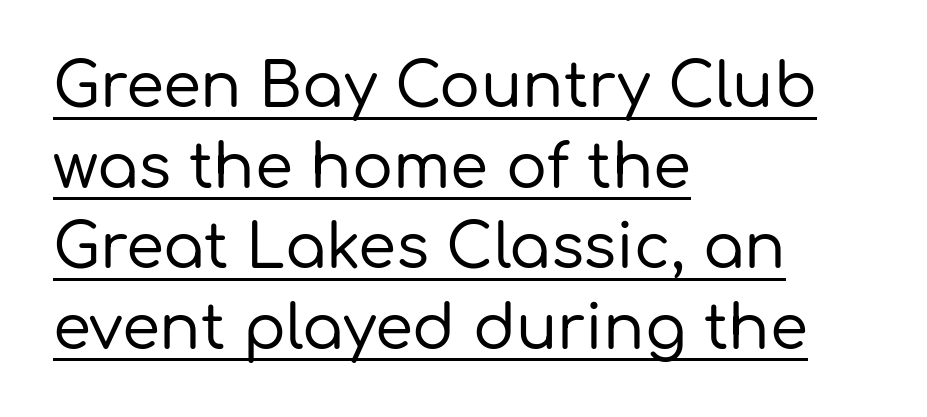
Check the space under the baseline: a stroke is drawn there. The text block is weighted toward the left margin, trailing off unevenly rightward. A typesetter would call this proportional, since set widths differ per character. Words appear dense and cohesive because spacing is normal. Italic: no, the glyphs are upright roman. Note: no serifs on the glyphs.
